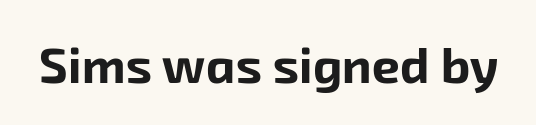
The image shows 50 px bold sans-serif type; set normal letter spacing, not underlined; low stroke contrast and a medium x-height.
